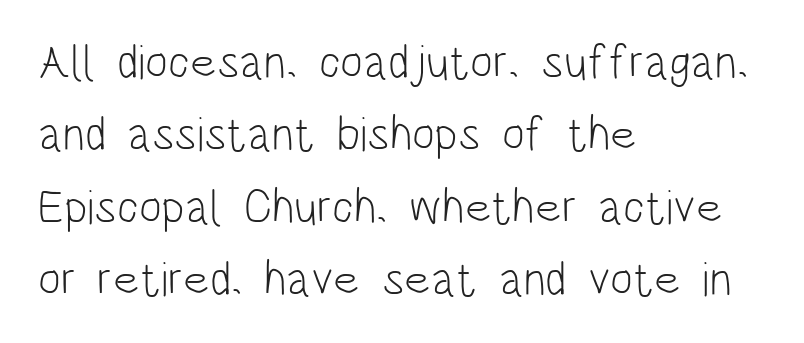
A classic flush-left, rag-right setting is used for this passage. The typeface has the unassuming heft of standard copy or less. The axis of the letterforms is exactly vertical. I'd call this a sans setting — the letters go barefoot. Interline gaps are of average width in this sample.
